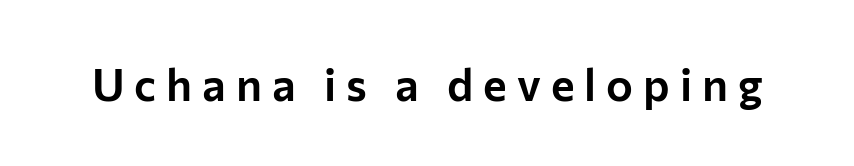
{"serif": "no", "italic": "no", "width": "normal", "stroke_contrast": "low", "x_height": "medium", "monospaced": "no", "underline": "no", "letter_spacing": "wide", "letter_spacing_em": 0.22, "glyph_px": 45}
